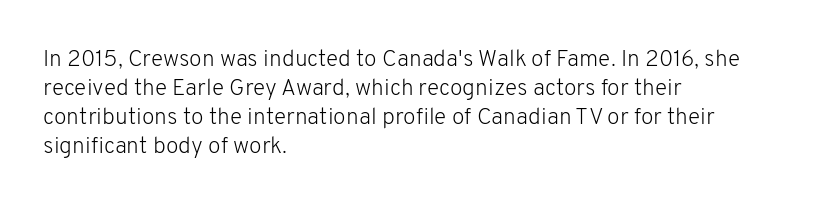
{"italic": "no", "bold": "no", "underline": "no", "align": "left", "line_spacing": "normal", "line_spacing_ratio": 1.26, "letter_spacing": "normal", "letter_spacing_em": 0.0, "glyph_px": 23}
